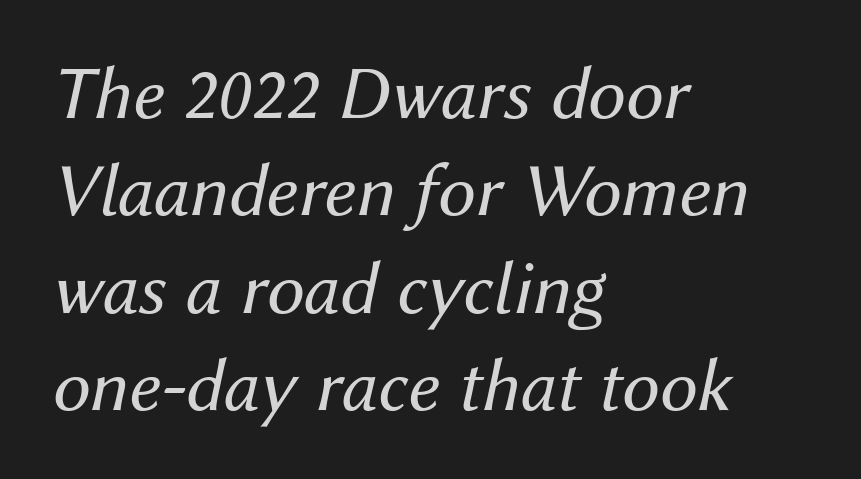
Q: Is the text bold? A: No.
Q: Is the text italic (slanted)? A: Yes, it leans right by about 12 degrees.
Q: Is the text underlined? A: No.
Q: How is the paragraph aligned? A: Left-aligned.
Q: Is the spacing between letters normal or unusually wide? A: Normal.
Q: Is the spacing between lines tight, normal or loose? A: Normal.
Q: Width (condensed, normal, or wide)? A: Normal.
Q: Stroke contrast? A: Medium.
Q: x-height? A: Medium.
Q: Monospaced? A: No.
